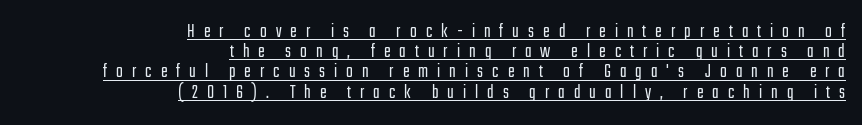
The image shows 20 px text type, upright; set right-aligned, tight line spacing (1.01x), unusually wide letter spacing (+0.45 em), underlined.
